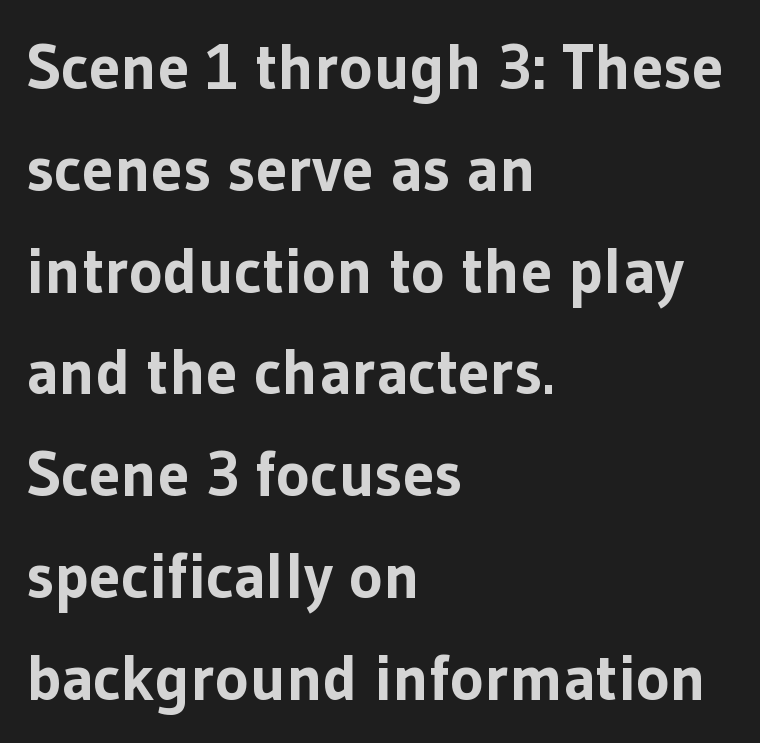
A student would call this left alignment; a typographer would say flush left, rag right. Successive baselines arrive at the customary interval. These lines carry a lot of weight — the face is fully bold. Is this a sans? Yes — the strokes have no serifs.
